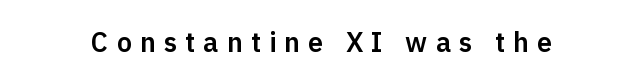
The image shows 27 px text type, upright; set unusually wide letter spacing (+0.3 em), not underlined.
